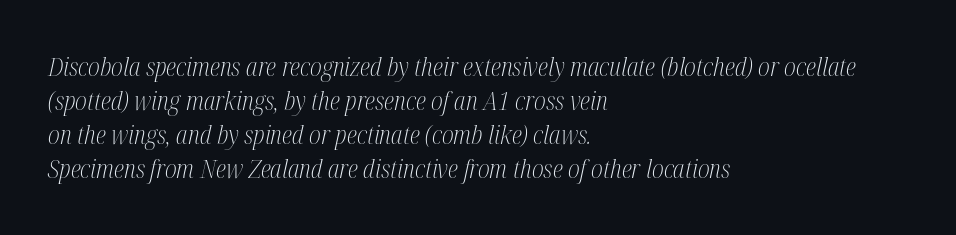
Summary of weight: not heavy and not bold. The gaps between neighbouring characters are ordinary and unremarkable. Lines of text with bare space underneath. The block of text has a typical density, with ordinary space between rows. Characters are canted at an angle relative to the baseline's perpendicular.
